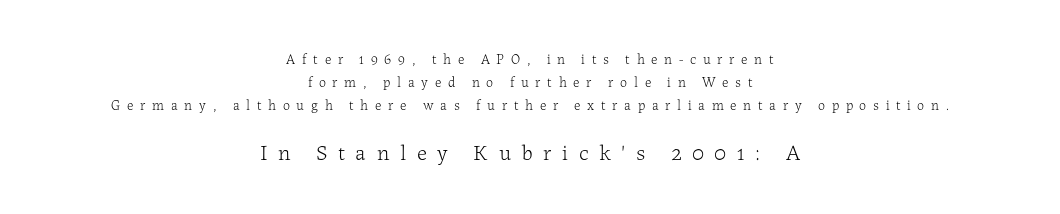
Notice how the stems are strictly vertical — no italics here. Regular leading. A centered setting, common on invitations and titles, is used for this passage. Block two is the big one; block one sits smaller above it. The face used here is rendered with a markedly widened letterfit.
